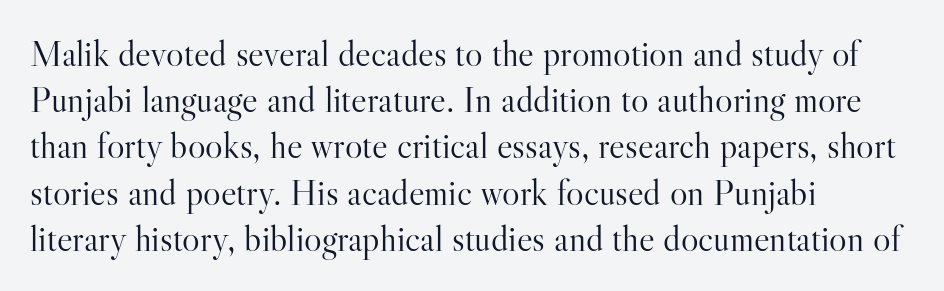
The image shows 37 px light serif type, upright; set left-aligned, normal line spacing (1.25x), normal letter spacing, not underlined; high stroke contrast and a small x-height.
